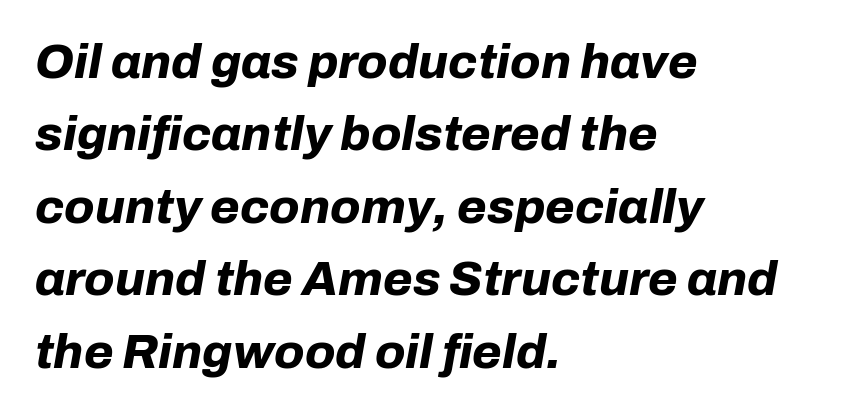
Q: Is the text bold? A: Yes.
Q: Is the text italic (slanted)? A: Yes, it leans right by about 10 degrees.
Q: Is the text underlined? A: No.
Q: How is the paragraph aligned? A: Left-aligned.
Q: Is the spacing between letters normal or unusually wide? A: Normal.
Q: Is the spacing between lines tight, normal or loose? A: Normal.
Q: Width (condensed, normal, or wide)? A: Normal.
Q: Stroke contrast? A: Low.
Q: x-height? A: Medium.
Q: Monospaced? A: No.
